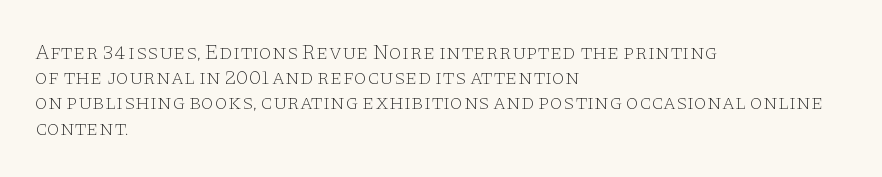
Q: Is the text bold? A: No.
Q: Is the text italic (slanted)? A: No, it is upright.
Q: Is the text underlined? A: No.
Q: How is the paragraph aligned? A: Left-aligned.
Q: Is the spacing between letters normal or unusually wide? A: Normal.
